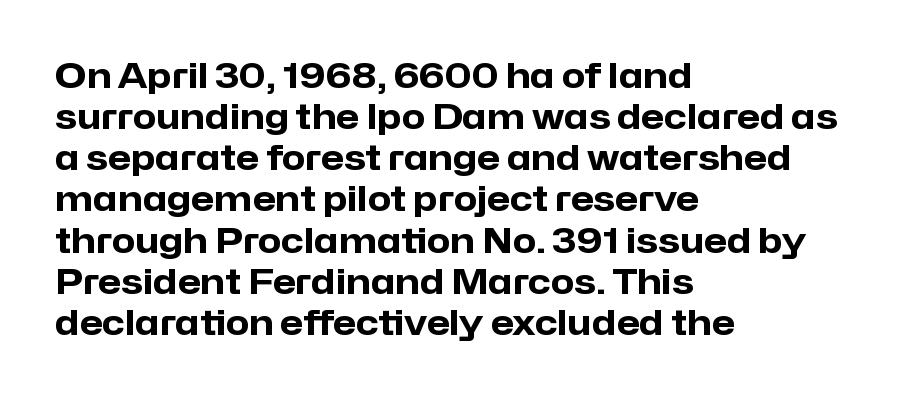
The image shows 34 px heavy sans-serif type, upright; set left-aligned, line spacing 1.21x, normal letter spacing, not underlined; low stroke contrast and a medium x-height.
